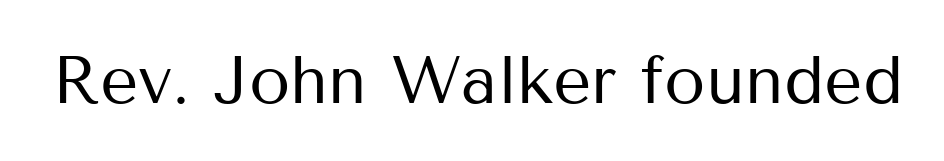
Q: Is the text bold? A: No.
Q: Is the text italic (slanted)? A: No, it is upright.
Q: Is the typeface a serif or a sans-serif typeface? A: Sans-serif.
Q: Is the text underlined? A: No.
Q: Is the spacing between letters normal or unusually wide? A: Normal.
Q: Width (condensed, normal, or wide)? A: Normal.
Q: Stroke contrast? A: Medium.
Q: x-height? A: Medium.
Q: Monospaced? A: No.
